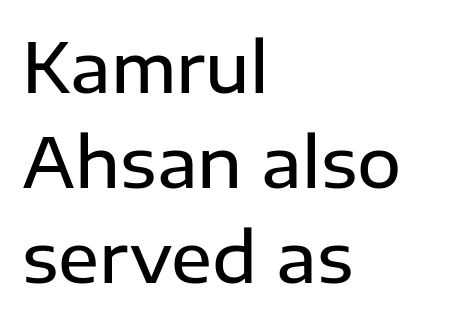
Q: Is the text bold? A: Semi-bold.
Q: Is the text italic (slanted)? A: No, it is upright.
Q: Is the typeface a serif or a sans-serif typeface? A: Sans-serif.
Q: Is the text underlined? A: No.
Q: How is the paragraph aligned? A: Left-aligned.
Q: Is the spacing between letters normal or unusually wide? A: Normal.
Q: Is the spacing between lines tight, normal or loose? A: Normal.
Q: Width (condensed, normal, or wide)? A: Normal.
Q: Stroke contrast? A: Low.
Q: x-height? A: Medium.
Q: Monospaced? A: No.
